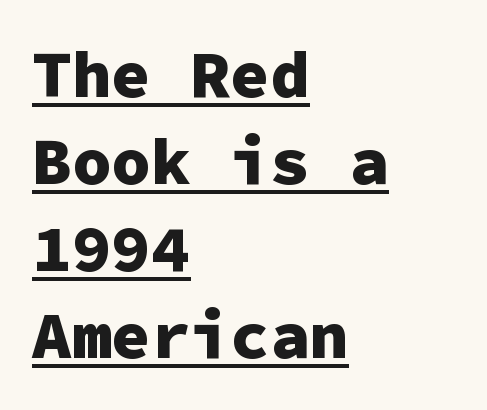
The image shows 66 px heavy sans-serif type, upright, monospaced; set left-aligned, normal line spacing (1.32x), normal letter spacing, underlined; low stroke contrast and a medium x-height.
